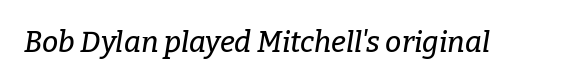
Honestly, the letter spacing is just normal — you wouldn't notice it. Are there feet on the stems? There are — it's a serif. The letters advance in unequal steps, a hallmark of proportional type. No word sits above an underline. The glyphs look as if they've been sheared to an angle.
